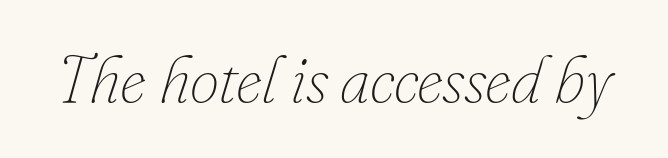
The cut favours lightness, reaching ordinary text weight at its darkest. Each letter keeps its own natural width here, so spacing adapts to shape. The face used here has a pronounced slope to its letters. Clear beneath every line of the passage. Nobody touched the tracking dial on this one.
